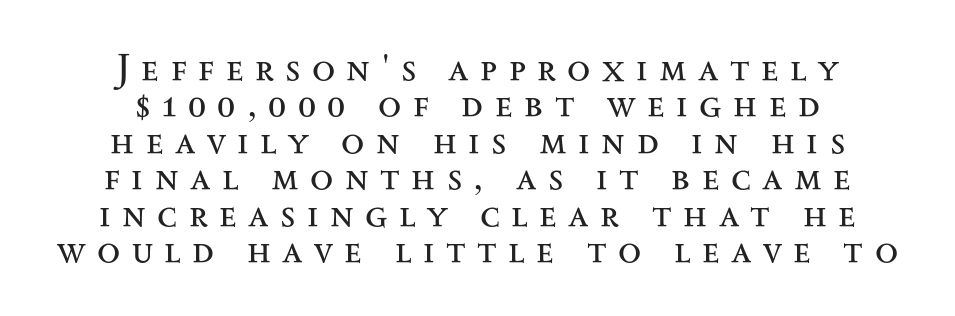
A student would call this center alignment; a typographer would say set centered. The letters look calm and open, with moderate or lighter stems. Short note: letters widely spaced. You can tell it's not italic because the verticals are truly vertical. Type without underlining. Spacing verdict: proportional, widths tailored to each character.
